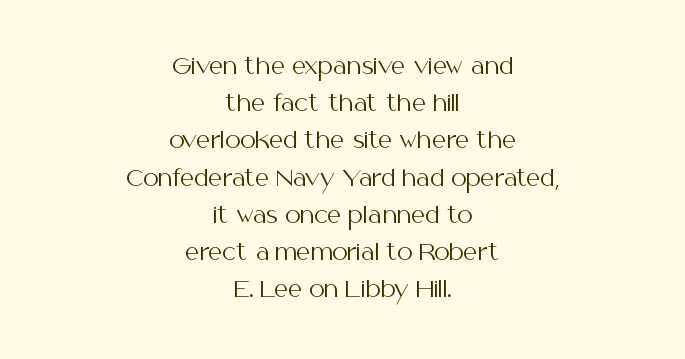
{"italic": "no", "bold": "no", "underline": "no", "align": "center", "line_spacing": "normal", "line_spacing_ratio": 1.69, "letter_spacing": "normal", "letter_spacing_em": 0.0, "glyph_px": 22}
